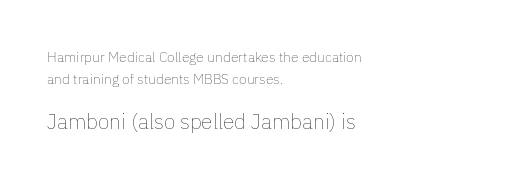
{"italic": "no", "bold": "no", "underline": "no", "align": "left", "line_spacing": "normal", "line_spacing_ratio": 1.55, "letter_spacing": "normal", "letter_spacing_em": 0.0, "larger_block": "second", "size_ratio": 1.5, "glyph_px": 21}
